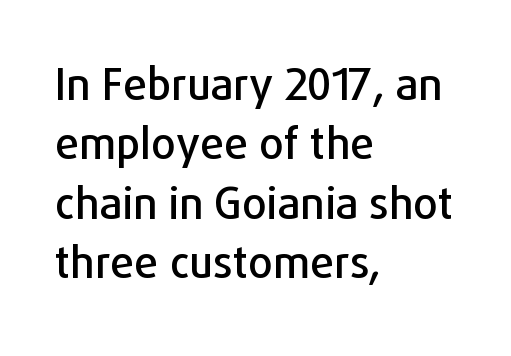
Posture: upright roman. Rows of type keep a routine distance in the vertical direction. Spacing between characters is what you'd get straight out of the box. Where is the straight margin? On the left.
